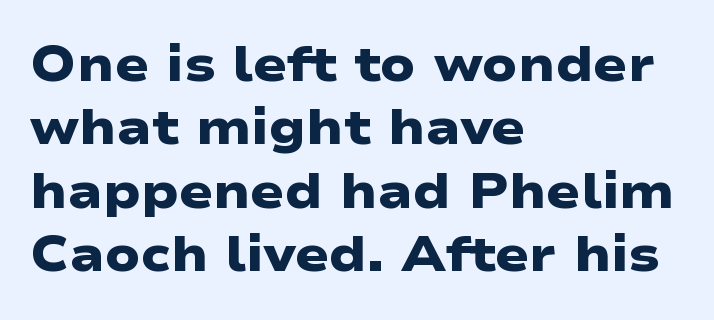
Q: Is the text bold? A: Yes.
Q: Is the typeface a serif or a sans-serif typeface? A: Sans-serif.
Q: Is the text underlined? A: No.
Q: How is the paragraph aligned? A: Left-aligned.
Q: Is the spacing between letters normal or unusually wide? A: Normal.
Q: Is the spacing between lines tight, normal or loose? A: Normal.
Q: Width (condensed, normal, or wide)? A: Wide.
Q: Stroke contrast? A: Low.
Q: x-height? A: Medium.
Q: Monospaced? A: No.
